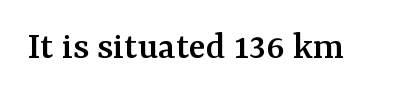
Bare-footed words on every line. Upright lettering throughout. Stroke terminals: seriffed. The passage shown is typed in a proportional face where columns would drift.
